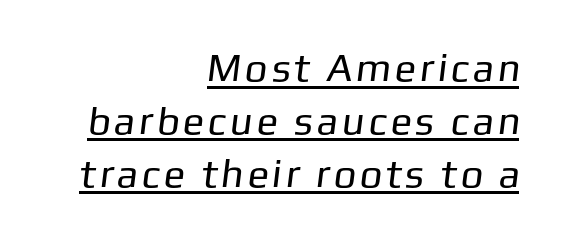
{"serif": "no", "bold": "no", "weight": "regular", "width": "normal", "stroke_contrast": "low", "x_height": "medium", "monospaced": "no", "underline": "yes", "align": "right", "line_spacing": "normal", "line_spacing_ratio": 1.32, "glyph_px": 40}
